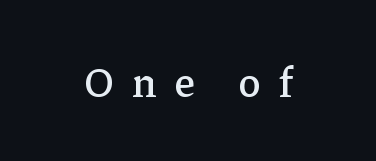
Ascenders rise straight up at ninety degrees. The space beneath each line is pristine and unruled. Is this a sans? No — the strokes have serifs. Between one letter and the next there's a generous, obvious gap. Note the varied advance widths — an 'i' is clearly narrower than an 'm'.
